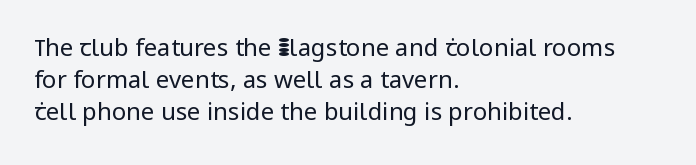
{"italic": "no", "bold": "no", "underline": "no", "align": "left", "line_spacing": "normal", "line_spacing_ratio": 1.34, "letter_spacing": "normal", "letter_spacing_em": 0.0, "glyph_px": 24}
